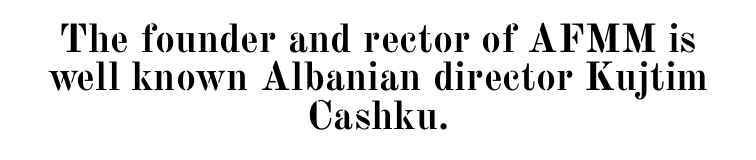
Where is the straight margin? There isn't one; the lines are centered. A serif font was chosen for this passage. The typography opts for an upright posture over an oblique one. This block would grow much taller if given ordinary leading; it's compressed now. Does the weight exceed regular? Yes, all the way to bold.
